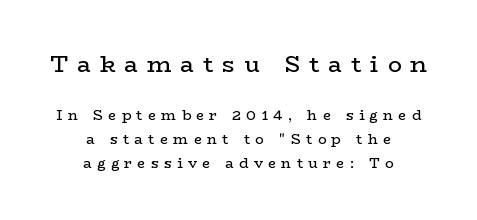
The letters in the upper block stand taller than those in the block below. The typesetter chose a symmetrical, centered arrangement here. Posture: vertical. Honestly, the letter spacing is so wide it's the main thing you notice.
